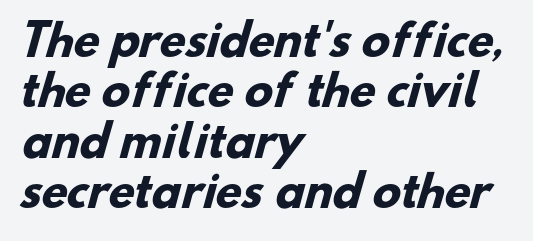
You can tell from the bare stems that sans-serif type was used. No word sits above an underline. Spacing between characters is what you'd get straight out of the box. These lines are rendered in a variable-pitch font. Short and long lines alike share a common starting point at left.
